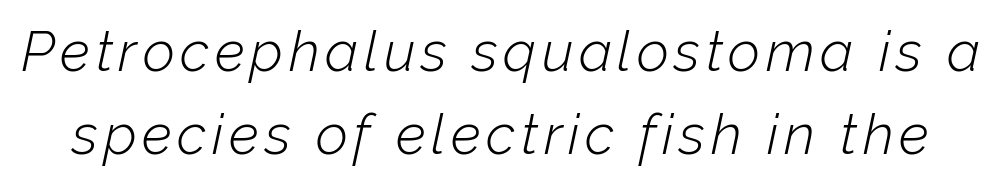
Q: Is the text bold? A: No.
Q: Is the text italic (slanted)? A: Yes, it leans right by about 12 degrees.
Q: Is the text underlined? A: No.
Q: Is the spacing between lines tight, normal or loose? A: Normal.
Q: Width (condensed, normal, or wide)? A: Normal.
Q: Stroke contrast? A: Low.
Q: x-height? A: Medium.
Q: Monospaced? A: No.
